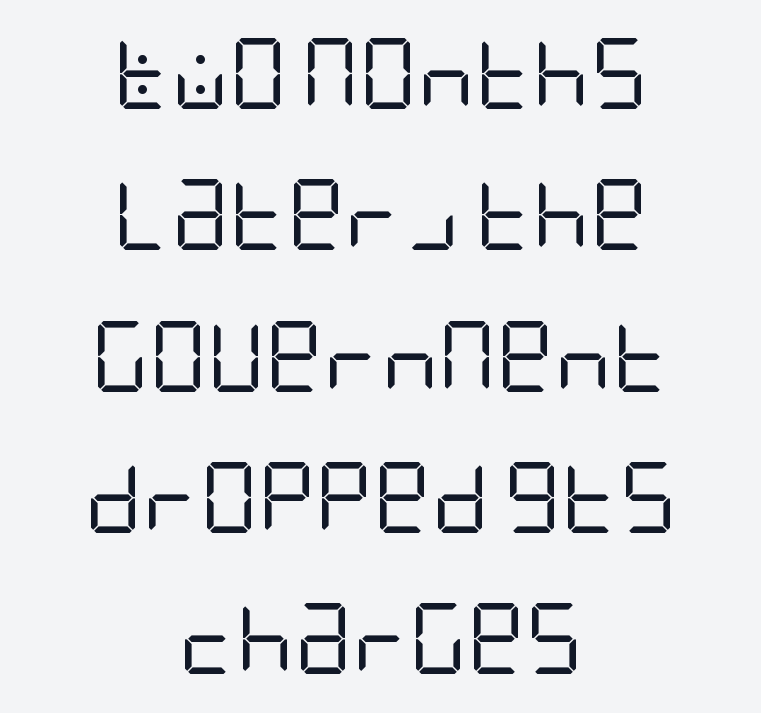
Q: Is the text bold? A: No.
Q: Is the text italic (slanted)? A: No, it is upright.
Q: Is the typeface a serif or a sans-serif typeface? A: Sans-serif.
Q: Is the text underlined? A: No.
Q: How is the paragraph aligned? A: Centered.
Q: Is the spacing between letters normal or unusually wide? A: Normal.
Q: Is the spacing between lines tight, normal or loose? A: Loose.
Q: Width (condensed, normal, or wide)? A: Condensed.
Q: Stroke contrast? A: Low.
Q: x-height? A: Large.
